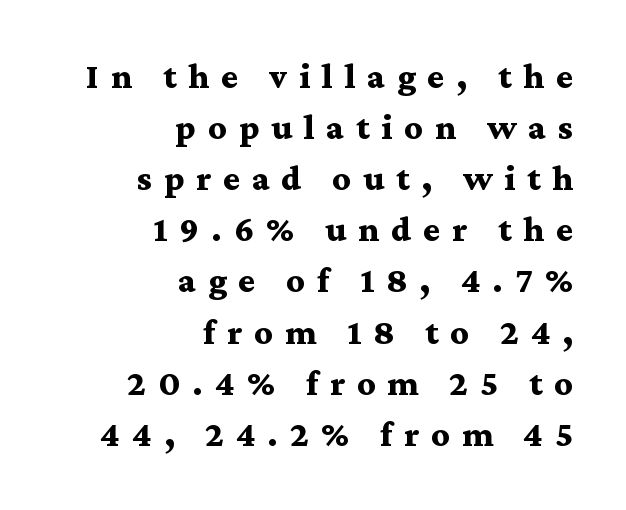
The tracking jumps out immediately: characters are airy and widely separated. Only glyphs here, with clear space below each row. Layout note: lines flush right. Proportional: the letters do not fall into vertical columns. These lines sit exactly where default settings would place them. Stroke terminals: seriffed.
